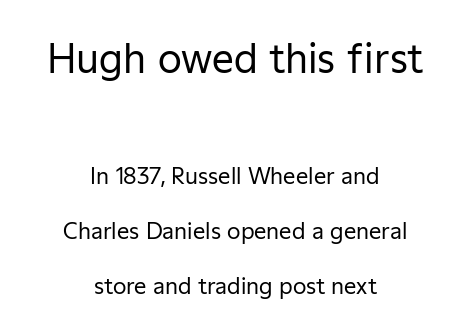
{"serif": "no", "italic": "no", "bold": "no", "weight": "regular", "width": "normal", "stroke_contrast": "low", "x_height": "medium", "monospaced": "no", "underline": "no", "align": "center", "line_spacing": "loose", "line_spacing_ratio": 2.49, "letter_spacing": "normal", "letter_spacing_em": 0.0, "larger_block": "first", "size_ratio": 1.77, "glyph_px": 39}
